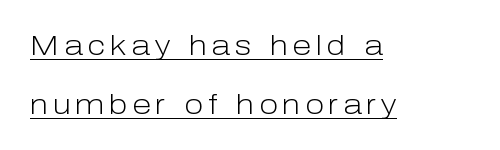
In terms of posture, this sample is upright. In terms of letterform style, serifs are entirely absent. The strokes carry an ordinary text weight at most. This rendering features underlined lettering. You could fit nearly another row in the gap between these rows.
